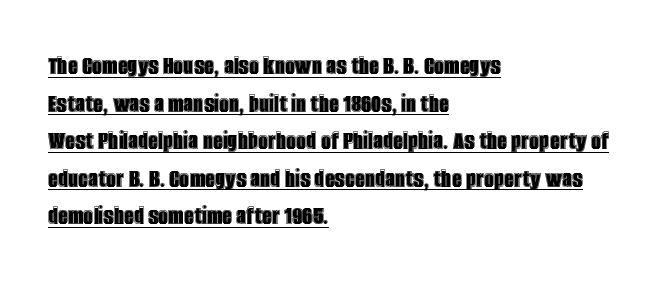
Q: Is the text italic (slanted)? A: No, it is upright.
Q: Is the text underlined? A: Yes.
Q: How is the paragraph aligned? A: Left-aligned.
Q: Is the spacing between letters normal or unusually wide? A: Normal.
Q: Is the spacing between lines tight, normal or loose? A: Normal.
Q: Width (condensed, normal, or wide)? A: Condensed.
Q: x-height? A: Large.
Q: Monospaced? A: No.
